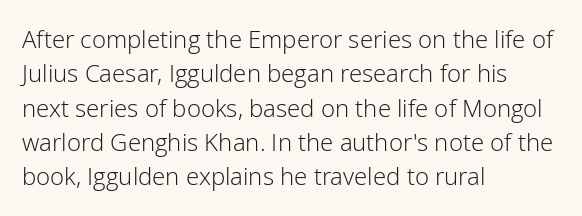
Vertical stems look standard width or narrower in stroke. Default kerning and tracking; the words read as compact shapes. These lines are set flush left with a ragged right edge. The baseline area is clear.
